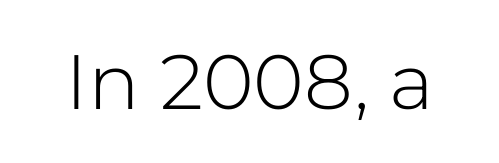
The passage shown has conventional tracking throughout. Each letter keeps its own natural width here, so spacing adapts to shape. Any mark beneath the type? The region is blank. Stroke thickness stays within the range of a standard reading face or lighter. In terms of letterform style, serifs are entirely absent. Nope, not italic — everything's standing straight.
